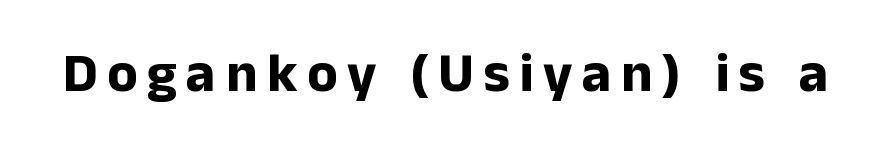
Q: Is the text bold? A: Yes.
Q: Is the text italic (slanted)? A: No, it is upright.
Q: Is the typeface a serif or a sans-serif typeface? A: Sans-serif.
Q: Is the text underlined? A: No.
Q: Width (condensed, normal, or wide)? A: Normal.
Q: Stroke contrast? A: Low.
Q: x-height? A: Medium.
Q: Monospaced? A: No.
